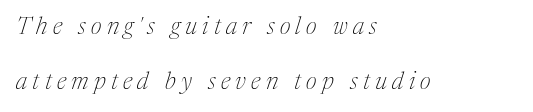
The image shows 24 px text type, italic (leaning right); set left-aligned, loose line spacing (2.28x), unusually wide letter spacing (+0.22 em), not underlined.
